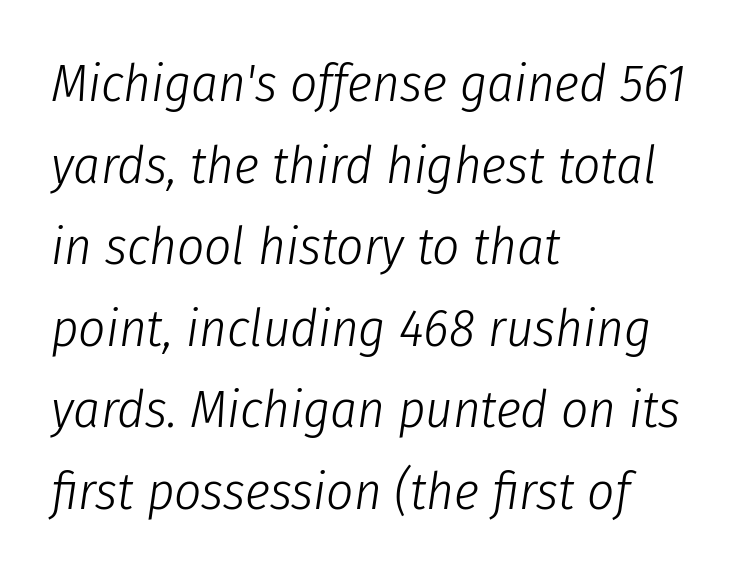
Q: Is the text bold? A: No.
Q: Is the text italic (slanted)? A: Yes, it leans right by about 8 degrees.
Q: Is the text underlined? A: No.
Q: How is the paragraph aligned? A: Left-aligned.
Q: Is the spacing between letters normal or unusually wide? A: Normal.
Q: Is the spacing between lines tight, normal or loose? A: Normal.
Q: Width (condensed, normal, or wide)? A: Condensed.
Q: Stroke contrast? A: Low.
Q: x-height? A: Medium.
Q: Monospaced? A: No.
